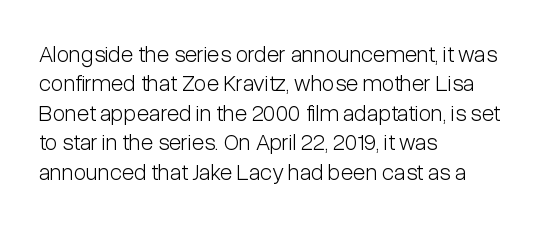
{"italic": "no", "bold": "no", "underline": "no", "align": "left", "line_spacing": "normal", "line_spacing_ratio": 1.28, "letter_spacing": "normal", "letter_spacing_em": 0.0, "glyph_px": 23}
